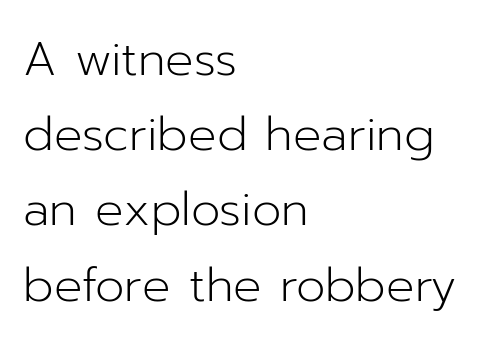
{"serif": "no", "italic": "no", "bold": "no", "weight": "light", "width": "normal", "stroke_contrast": "low", "x_height": "medium", "monospaced": "no", "underline": "no", "align": "left", "line_spacing": "normal", "line_spacing_ratio": 1.6, "letter_spacing": "normal", "letter_spacing_em": 0.0, "glyph_px": 47}
